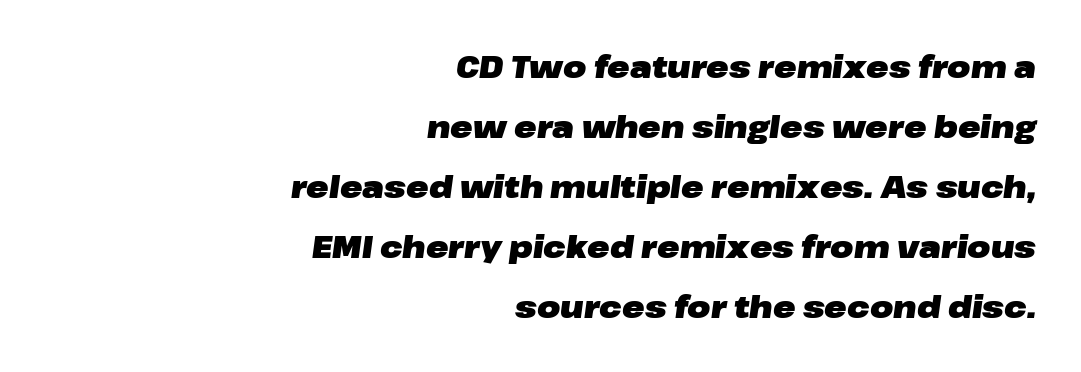
{"italic": "yes", "lean": "right", "slant_degrees": 8, "bold": "yes", "weight": "heavy", "width": "wide", "stroke_contrast": "low", "x_height": "medium", "monospaced": "no", "underline": "no", "align": "right", "line_spacing": "loose", "line_spacing_ratio": 2.0, "letter_spacing": "normal", "letter_spacing_em": 0.0, "glyph_px": 30}
